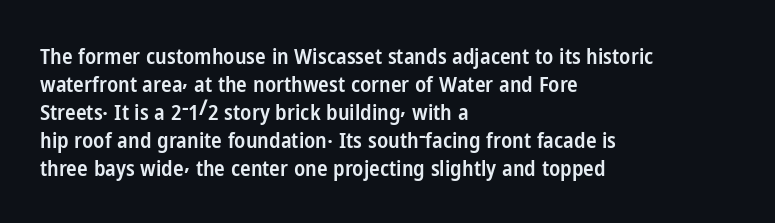
Regular leading. Is there any slant? The stems are plumb. You could call the tracking neutral — neither tight nor loose. A bare baseline throughout the passage.
